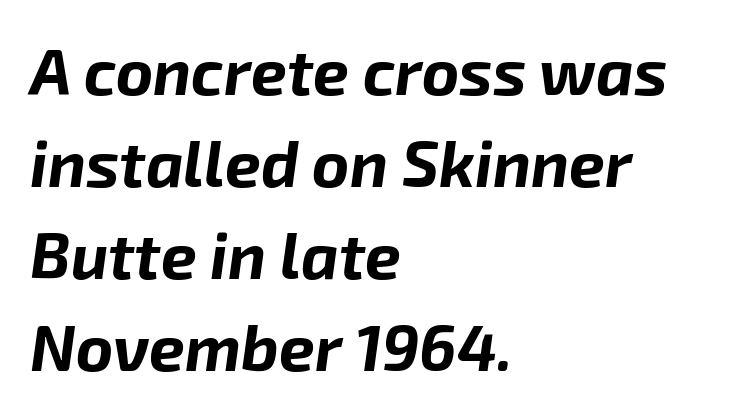
The image shows 64 px bold type, italic (leaning right); set left-aligned, normal line spacing (1.44x), normal letter spacing, not underlined; low stroke contrast and a medium x-height.
